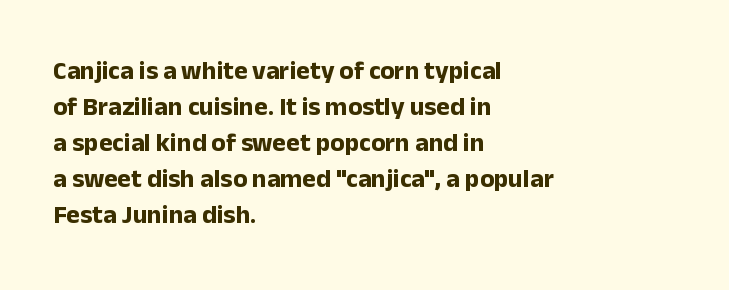
The image shows 26 px bold type, upright; set left-aligned, normal line spacing (1.38x), normal letter spacing, not underlined.
